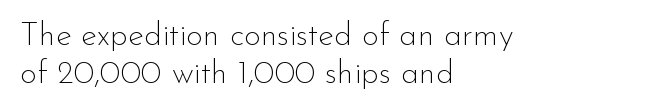
Q: Is the text bold? A: No.
Q: Is the text italic (slanted)? A: No, it is upright.
Q: Is the typeface a serif or a sans-serif typeface? A: Sans-serif.
Q: Is the text underlined? A: No.
Q: How is the paragraph aligned? A: Left-aligned.
Q: Is the spacing between letters normal or unusually wide? A: Normal.
Q: Is the spacing between lines tight, normal or loose? A: Tight.
Q: Width (condensed, normal, or wide)? A: Normal.
Q: Stroke contrast? A: Low.
Q: x-height? A: Small.
Q: Monospaced? A: No.
